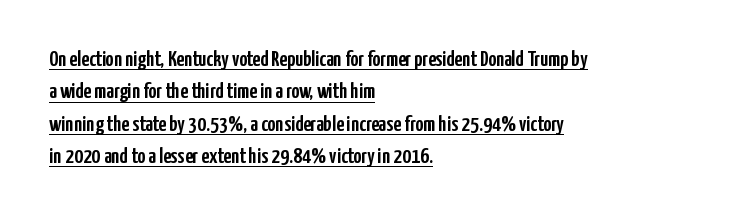
Q: Is the text italic (slanted)? A: No, it is upright.
Q: Is the text underlined? A: Yes.
Q: How is the paragraph aligned? A: Left-aligned.
Q: Is the spacing between letters normal or unusually wide? A: Normal.
Q: Is the spacing between lines tight, normal or loose? A: Normal.
